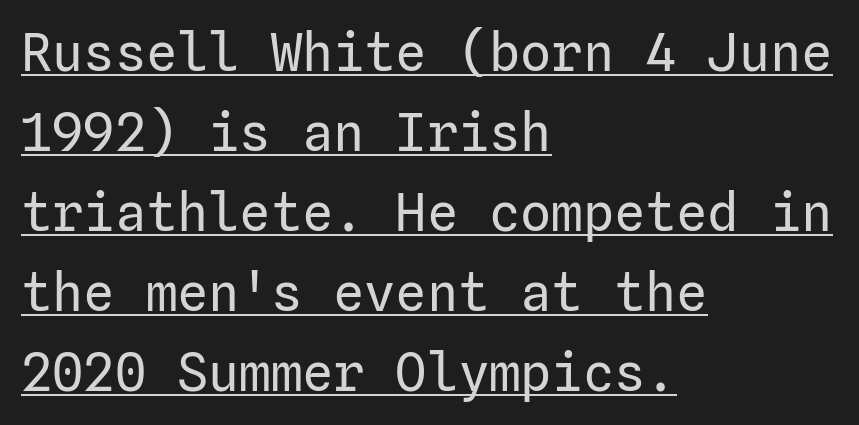
Q: Is the text bold? A: No.
Q: Is the text italic (slanted)? A: No, it is upright.
Q: Is the typeface a serif or a sans-serif typeface? A: Sans-serif.
Q: Is the text underlined? A: Yes.
Q: How is the paragraph aligned? A: Left-aligned.
Q: Is the spacing between letters normal or unusually wide? A: Normal.
Q: Is the spacing between lines tight, normal or loose? A: Normal.
Q: Width (condensed, normal, or wide)? A: Normal.
Q: Stroke contrast? A: Low.
Q: x-height? A: Medium.
